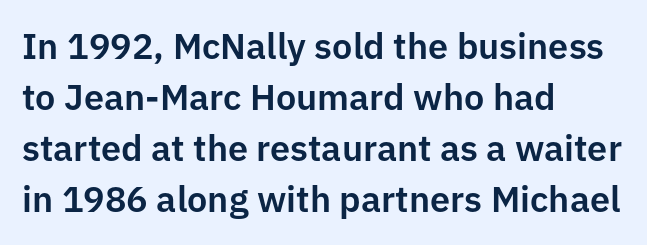
The image shows 36 px sans-serif type, upright; set left-aligned, normal line spacing (1.42x), normal letter spacing, not underlined; low stroke contrast and a medium x-height.
